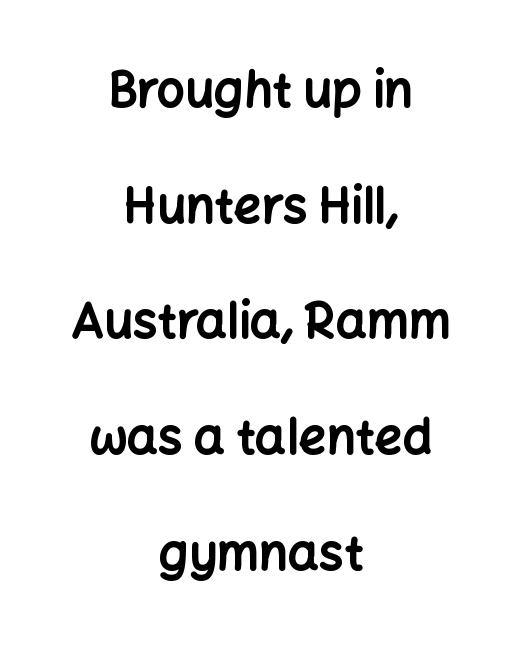
Q: Is the text bold? A: Yes.
Q: Is the text italic (slanted)? A: No, it is upright.
Q: Is the typeface a serif or a sans-serif typeface? A: Sans-serif.
Q: Is the text underlined? A: No.
Q: How is the paragraph aligned? A: Centered.
Q: Is the spacing between letters normal or unusually wide? A: Normal.
Q: Is the spacing between lines tight, normal or loose? A: Loose.
Q: Width (condensed, normal, or wide)? A: Normal.
Q: Stroke contrast? A: Low.
Q: x-height? A: Medium.
Q: Monospaced? A: No.
